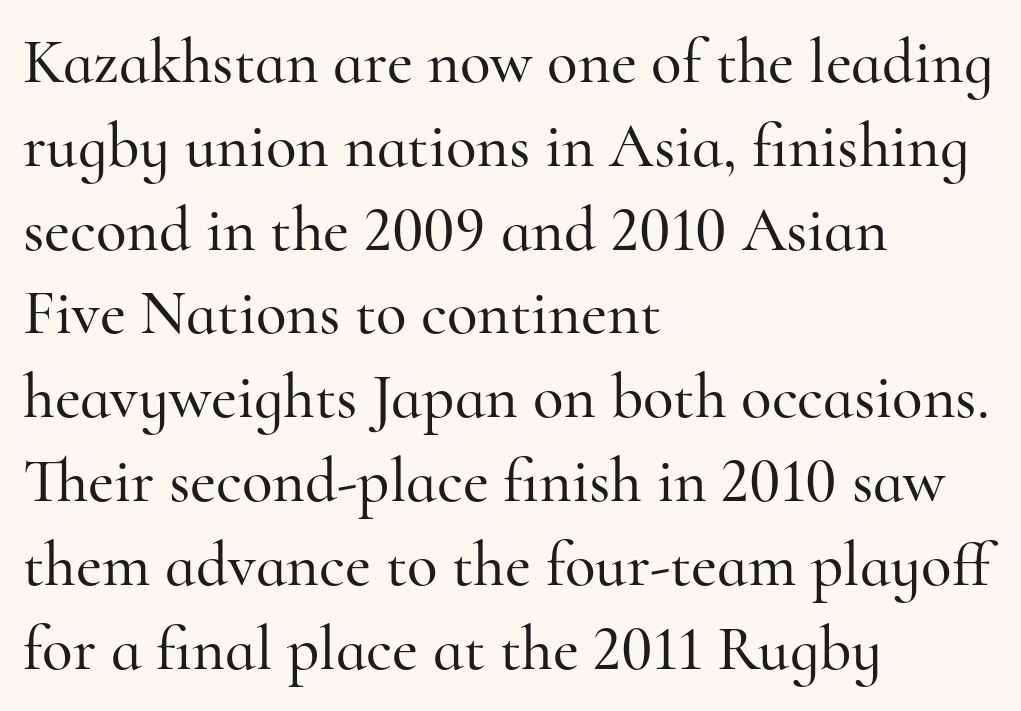
Q: Is the text italic (slanted)? A: No, it is upright.
Q: Is the typeface a serif or a sans-serif typeface? A: Serif.
Q: Is the text underlined? A: No.
Q: How is the paragraph aligned? A: Left-aligned.
Q: Is the spacing between letters normal or unusually wide? A: Normal.
Q: Is the spacing between lines tight, normal or loose? A: Normal.
Q: Width (condensed, normal, or wide)? A: Normal.
Q: Stroke contrast? A: High.
Q: x-height? A: Small.
Q: Monospaced? A: No.
